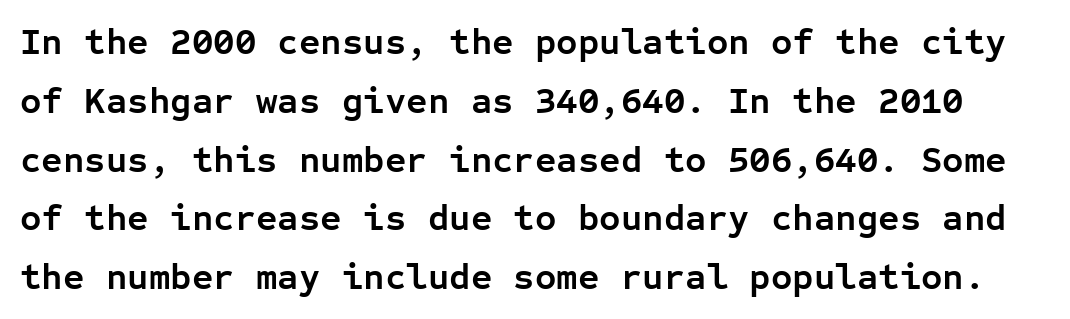
The image shows 37 px semibold sans-serif type, upright, monospaced; set normal line spacing (1.59x), normal letter spacing, not underlined; low stroke contrast and a medium x-height.
